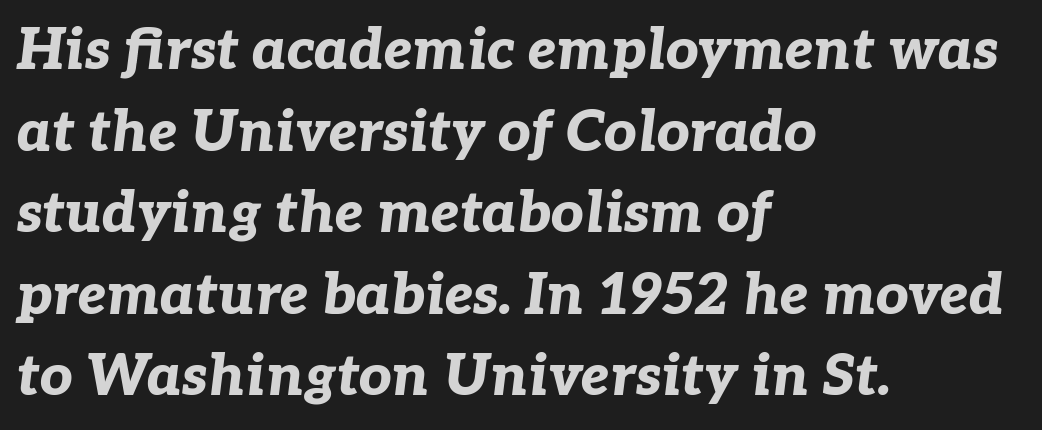
Q: Is the text bold? A: Yes.
Q: Is the text italic (slanted)? A: Yes, it leans right by about 7 degrees.
Q: Is the text underlined? A: No.
Q: How is the paragraph aligned? A: Left-aligned.
Q: Is the spacing between letters normal or unusually wide? A: Normal.
Q: Is the spacing between lines tight, normal or loose? A: Normal.
Q: Width (condensed, normal, or wide)? A: Normal.
Q: Stroke contrast? A: Low.
Q: x-height? A: Medium.
Q: Monospaced? A: No.
